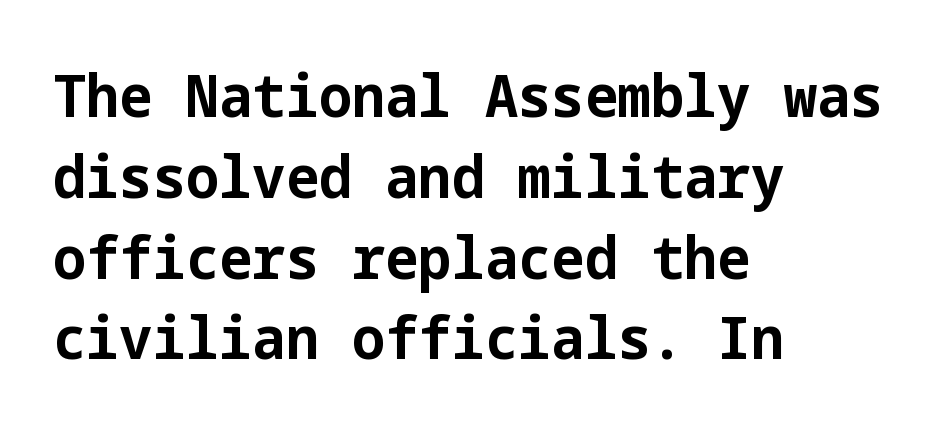
Q: Is the text bold? A: Yes.
Q: Is the text italic (slanted)? A: No, it is upright.
Q: Is the typeface a serif or a sans-serif typeface? A: Sans-serif.
Q: Is the text underlined? A: No.
Q: How is the paragraph aligned? A: Left-aligned.
Q: Is the spacing between letters normal or unusually wide? A: Normal.
Q: Is the spacing between lines tight, normal or loose? A: Normal.
Q: Width (condensed, normal, or wide)? A: Normal.
Q: Stroke contrast? A: Low.
Q: x-height? A: Medium.
